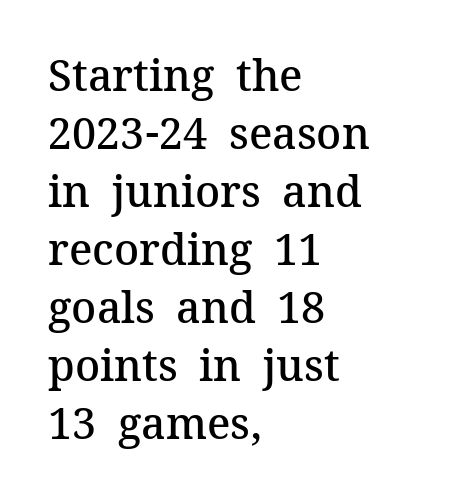
{"serif": "yes", "italic": "no", "bold": "semi", "weight": "semibold", "width": "normal", "stroke_contrast": "medium", "x_height": "medium", "monospaced": "no", "underline": "no", "align": "left", "line_spacing": "normal", "line_spacing_ratio": 1.35, "letter_spacing": "normal", "letter_spacing_em": 0.0, "glyph_px": 43}
